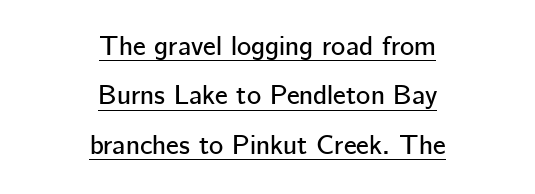
{"italic": "no", "underline": "yes", "align": "center", "line_spacing_ratio": 1.83, "letter_spacing": "normal", "letter_spacing_em": 0.0, "glyph_px": 27}
